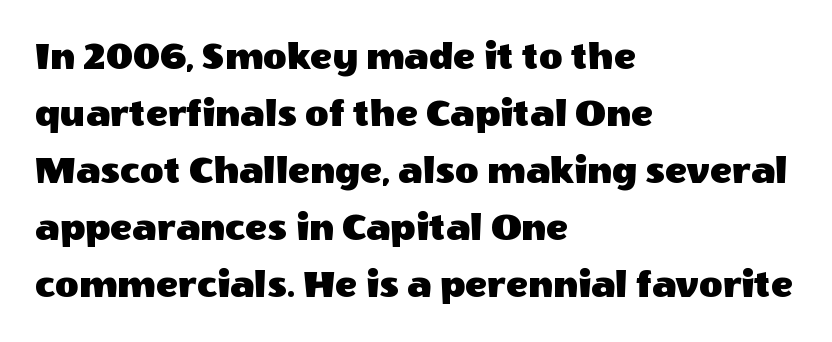
The image shows 41 px sans-serif type, upright; set left-aligned, normal line spacing (1.39x), normal letter spacing, not underlined; a large x-height.
